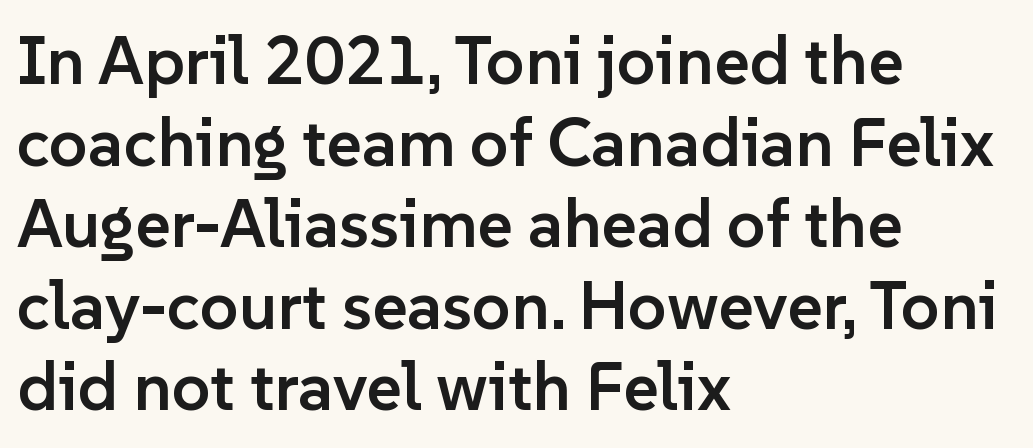
Q: Is the text bold? A: Semi-bold.
Q: Is the text italic (slanted)? A: No, it is upright.
Q: Is the typeface a serif or a sans-serif typeface? A: Sans-serif.
Q: Is the text underlined? A: No.
Q: How is the paragraph aligned? A: Left-aligned.
Q: Is the spacing between letters normal or unusually wide? A: Normal.
Q: Width (condensed, normal, or wide)? A: Normal.
Q: Stroke contrast? A: Low.
Q: x-height? A: Medium.
Q: Monospaced? A: No.
